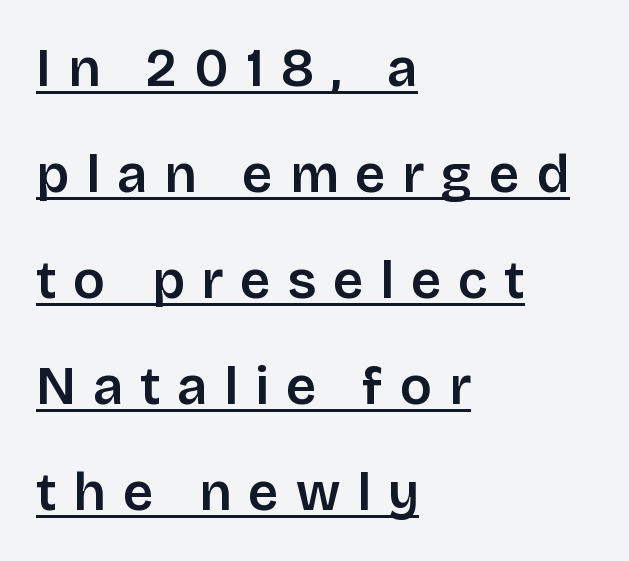
{"serif": "no", "italic": "no", "width": "normal", "stroke_contrast": "low", "x_height": "large", "monospaced": "no", "underline": "yes", "align": "left", "line_spacing": "loose", "line_spacing_ratio": 2.0, "letter_spacing": "wide", "letter_spacing_em": 0.32, "glyph_px": 53}
